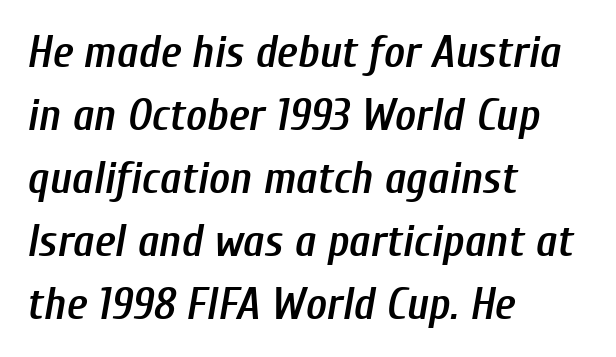
Does the weight exceed regular? Yes, but only to semibold. The whole block is typeset with a tilt. In CSS terms this would be text-align: left. Anything drawn beneath the words? Only blank space. In terms of leading, this rendering sits right in the middle. A typesetter would call this proportional, since set widths differ per character.
